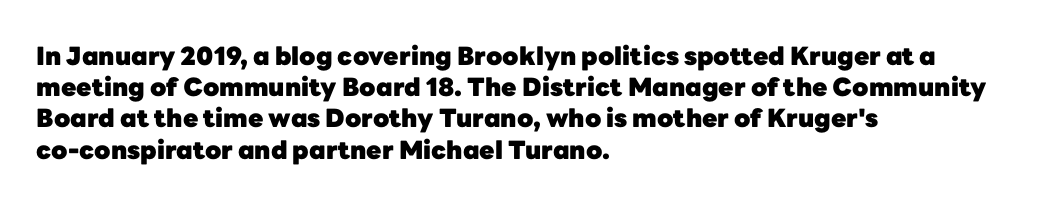
Caption: standard tracking, unaltered. Weight: bold. Line beginnings align vertically; line endings do not. The type sits square on the baseline with zero lean.
